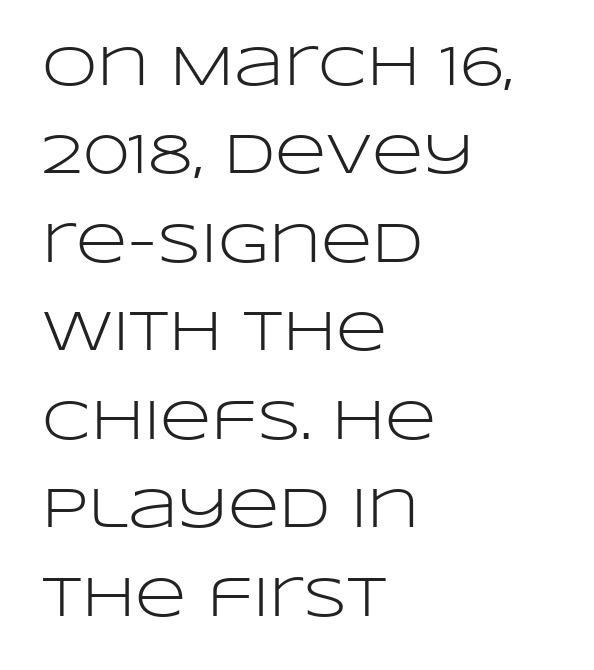
Does the copy run flush right? No — it runs flush left. Is there much room between lines? A standard amount, neither cramped nor airy. Is the type heavy? It reads as light-to-regular instead. No feet cap the strokes, marking this as sans-serif type. Honestly, there is no underline to notice here at all.
